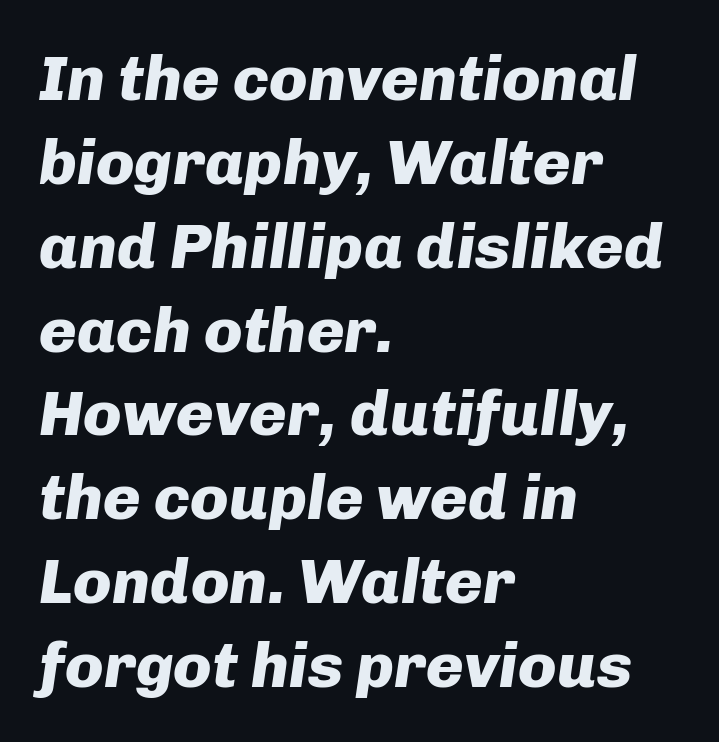
Q: Is the text bold? A: Yes.
Q: Is the text italic (slanted)? A: Yes, it leans right by about 8 degrees.
Q: Is the text underlined? A: No.
Q: How is the paragraph aligned? A: Left-aligned.
Q: Is the spacing between letters normal or unusually wide? A: Normal.
Q: Is the spacing between lines tight, normal or loose? A: Normal.
Q: Width (condensed, normal, or wide)? A: Normal.
Q: Stroke contrast? A: Low.
Q: x-height? A: Medium.
Q: Monospaced? A: No.
